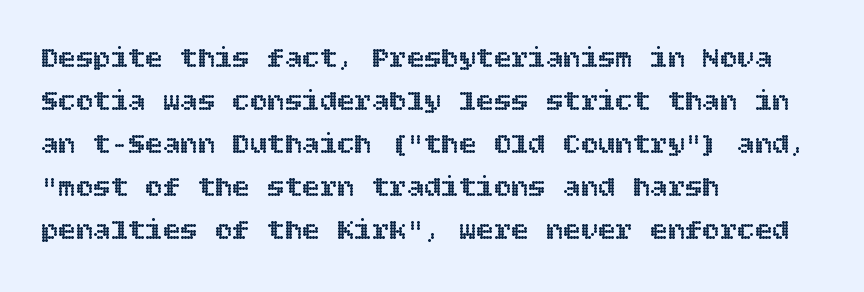
The image shows 29 px text type, upright; set left-aligned, normal line spacing (1.48x), normal letter spacing, not underlined; a large x-height.
